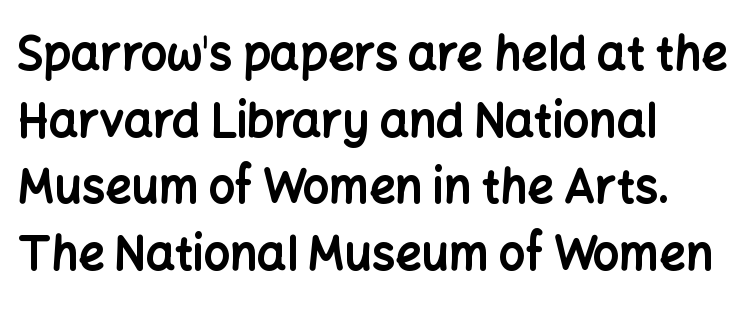
Q: Is the text bold? A: Yes.
Q: Is the text italic (slanted)? A: No, it is upright.
Q: Is the typeface a serif or a sans-serif typeface? A: Sans-serif.
Q: Is the text underlined? A: No.
Q: How is the paragraph aligned? A: Left-aligned.
Q: Is the spacing between letters normal or unusually wide? A: Normal.
Q: Is the spacing between lines tight, normal or loose? A: Normal.
Q: Width (condensed, normal, or wide)? A: Normal.
Q: Stroke contrast? A: Low.
Q: x-height? A: Medium.
Q: Monospaced? A: No.
